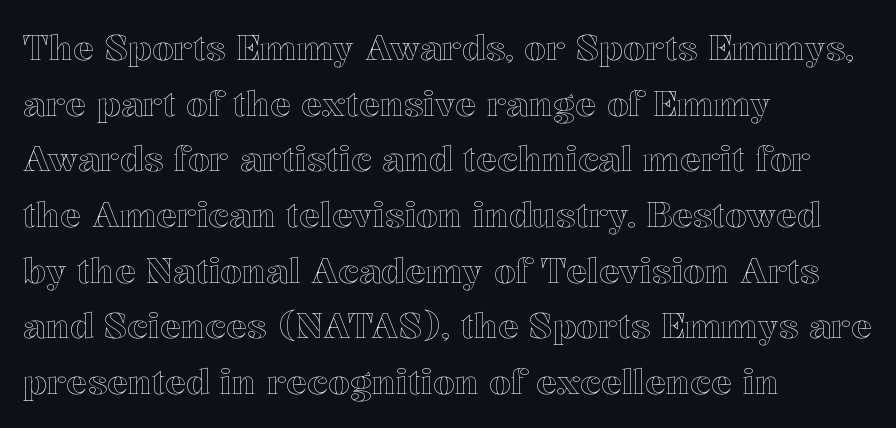
Q: Is the text italic (slanted)? A: No, it is upright.
Q: Is the text underlined? A: No.
Q: How is the paragraph aligned? A: Left-aligned.
Q: Is the spacing between letters normal or unusually wide? A: Normal.
Q: Is the spacing between lines tight, normal or loose? A: Normal.
Q: Width (condensed, normal, or wide)? A: Normal.
Q: x-height? A: Medium.
Q: Monospaced? A: No.
